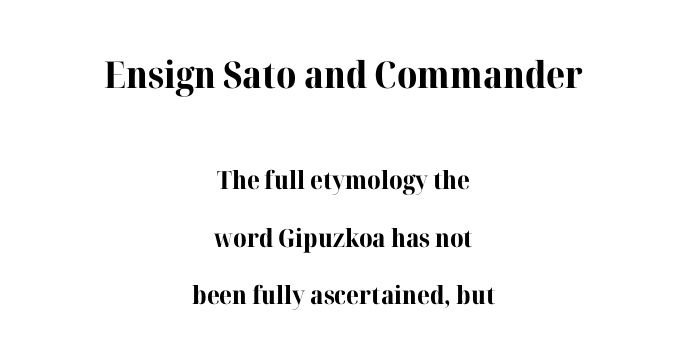
{"serif": "yes", "italic": "no", "bold": "yes", "weight": "bold", "width": "normal", "stroke_contrast": "high", "x_height": "medium", "monospaced": "no", "underline": "no", "align": "center", "line_spacing": "loose", "line_spacing_ratio": 2.29, "letter_spacing": "normal", "letter_spacing_em": 0.0, "larger_block": "first", "size_ratio": 1.48, "glyph_px": 37}
